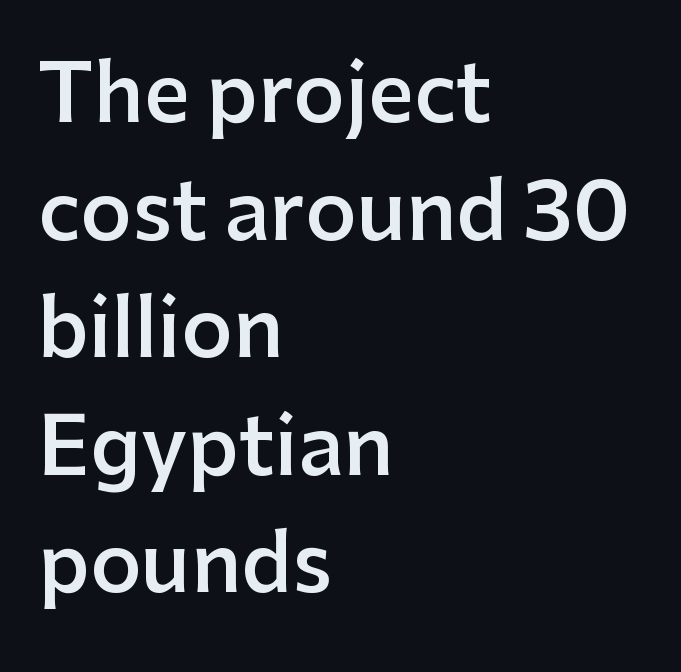
{"serif": "no", "italic": "no", "bold": "semi", "weight": "semibold", "width": "normal", "stroke_contrast": "low", "x_height": "medium", "monospaced": "no", "underline": "no", "align": "left", "line_spacing": "normal", "line_spacing_ratio": 1.47, "letter_spacing": "normal", "letter_spacing_em": 0.0, "glyph_px": 80}
